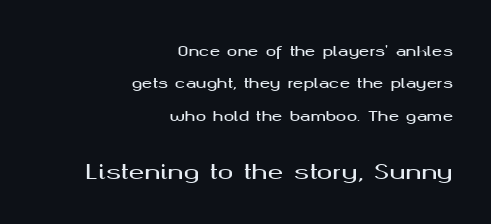
Horizontal bands of white between lines are thick stripes. Descender tails drop into unmarked territory. Whoever set this made the second block the dominant, larger element. If you drew a line through each stem, it would be perfectly vertical. These lines stack with their right ends in a neat column. Letter spacing: default.
